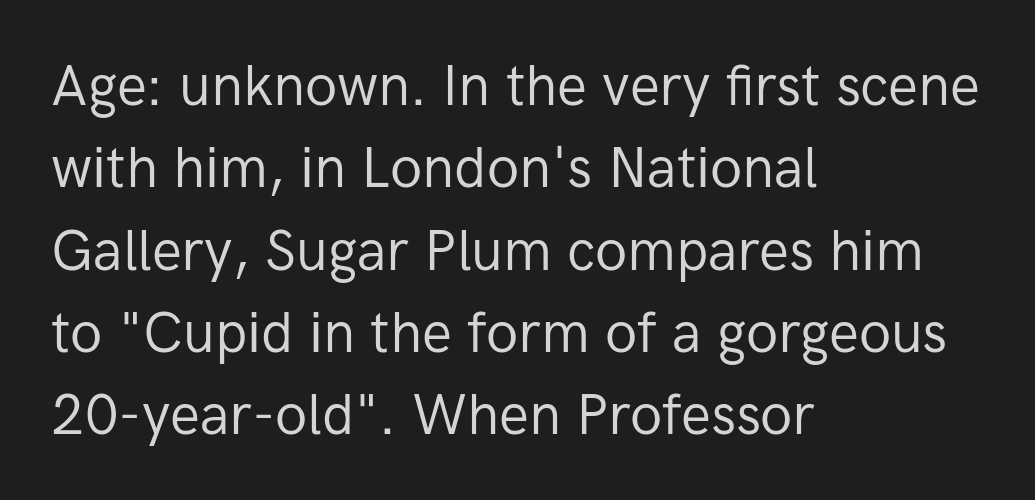
The image shows 56 px regular-weight sans-serif type, upright; set left-aligned, normal line spacing (1.47x), normal letter spacing, not underlined; low stroke contrast and a medium x-height.
